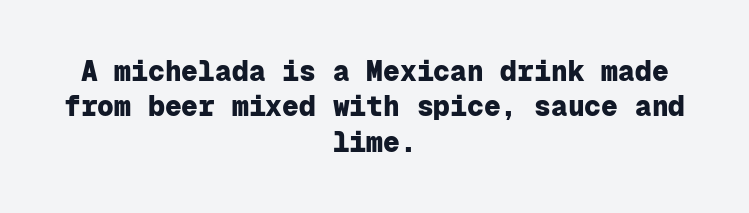
{"serif": "no", "italic": "no", "bold": "yes", "weight": "heavy", "width": "normal", "stroke_contrast": "low", "x_height": "medium", "monospaced": "yes", "underline": "no", "align": "center", "line_spacing": "normal", "line_spacing_ratio": 1.26, "letter_spacing": "normal", "letter_spacing_em": 0.0, "glyph_px": 28}
